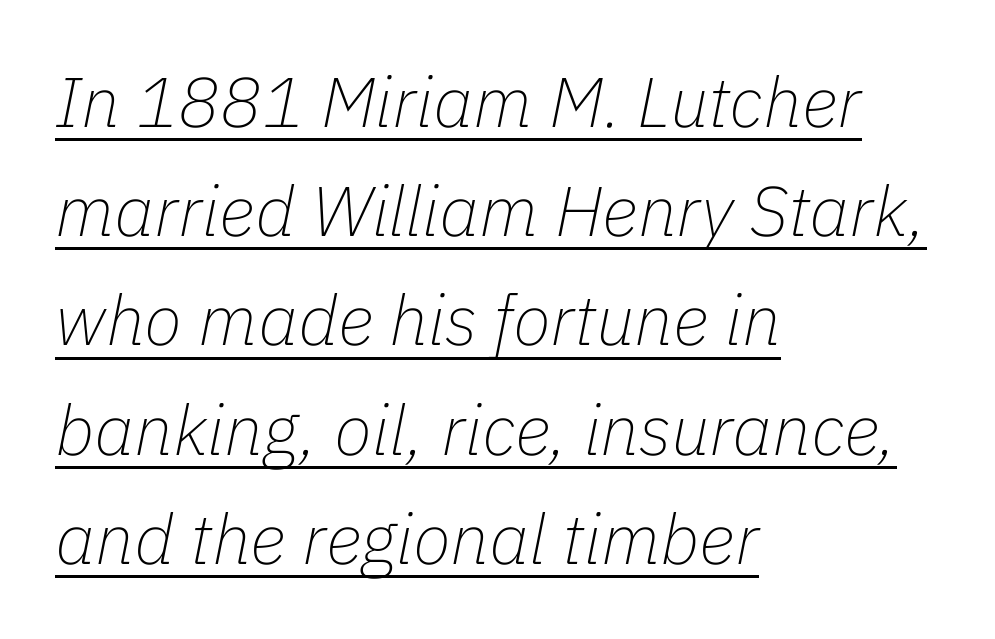
Q: Is the text bold? A: No.
Q: Is the text italic (slanted)? A: Yes, it leans right by about 11 degrees.
Q: Is the text underlined? A: Yes.
Q: How is the paragraph aligned? A: Left-aligned.
Q: Is the spacing between letters normal or unusually wide? A: Normal.
Q: Is the spacing between lines tight, normal or loose? A: Normal.
Q: Width (condensed, normal, or wide)? A: Normal.
Q: Stroke contrast? A: Low.
Q: x-height? A: Medium.
Q: Monospaced? A: No.
